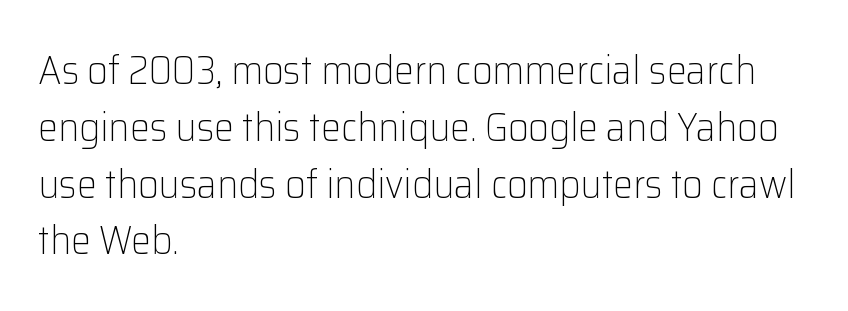
The image shows 40 px light sans-serif type, upright; set left-aligned, normal line spacing (1.42x), normal letter spacing, not underlined; low stroke contrast and a medium x-height.
